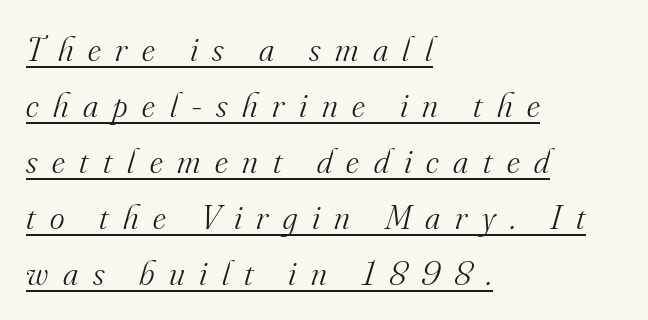
{"serif": "yes", "italic": "yes", "lean": "right", "slant_degrees": 16, "bold": "no", "weight": "light", "width": "normal", "stroke_contrast": "medium", "x_height": "small", "monospaced": "no", "underline": "yes", "align": "left", "line_spacing": "normal", "line_spacing_ratio": 1.6, "letter_spacing": "wide", "letter_spacing_em": 0.42, "glyph_px": 35}
